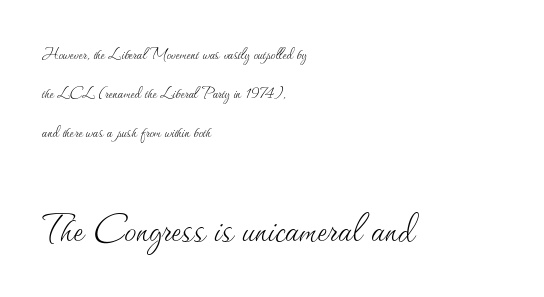
You could call the tracking neutral — neither tight nor loose. Quick note: interline space is abundant. The font is comparable to plain body text, perhaps lighter. If you drew a ruler down the left edge, every line would touch it.
